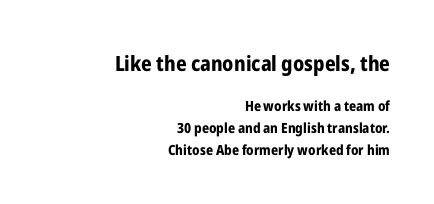
Does the weight exceed regular? Yes, all the way to bold. Quick note: interline space is typical. The strip under each line holds only bare page. Line endings align vertically; line beginnings do not.
